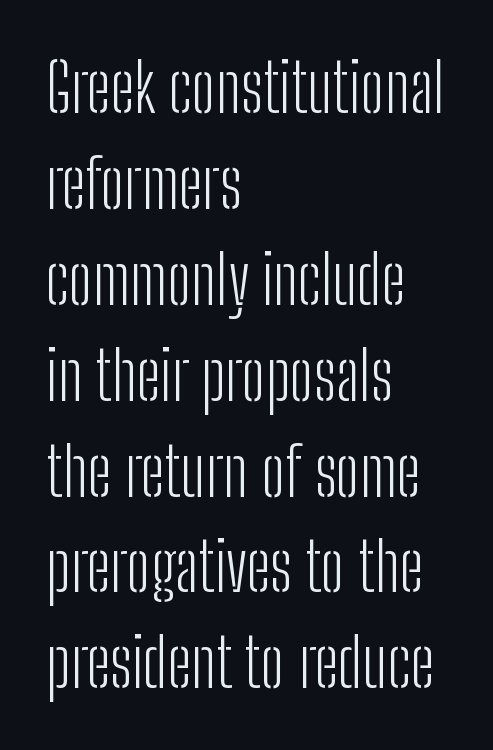
{"serif": "no", "italic": "no", "bold": "no", "weight": "light", "width": "condensed", "stroke_contrast": "low", "x_height": "medium", "monospaced": "no", "underline": "no", "align": "left", "line_spacing": "normal", "line_spacing_ratio": 1.41, "letter_spacing": "normal", "letter_spacing_em": 0.0, "glyph_px": 68}
